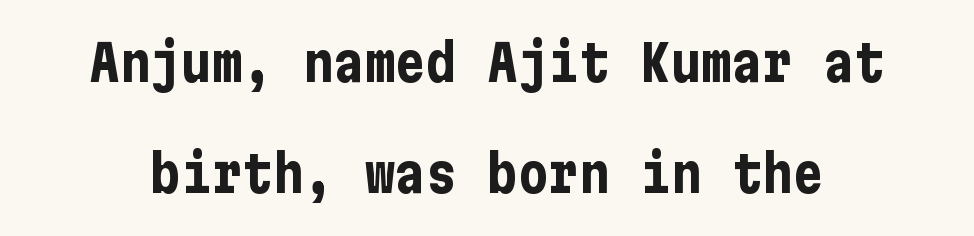
Q: Is the text bold? A: Yes.
Q: Is the text italic (slanted)? A: No, it is upright.
Q: Is the typeface a serif or a sans-serif typeface? A: Sans-serif.
Q: Is the text underlined? A: No.
Q: Is the spacing between letters normal or unusually wide? A: Normal.
Q: Is the spacing between lines tight, normal or loose? A: Loose.
Q: Width (condensed, normal, or wide)? A: Condensed.
Q: Stroke contrast? A: Low.
Q: x-height? A: Medium.
